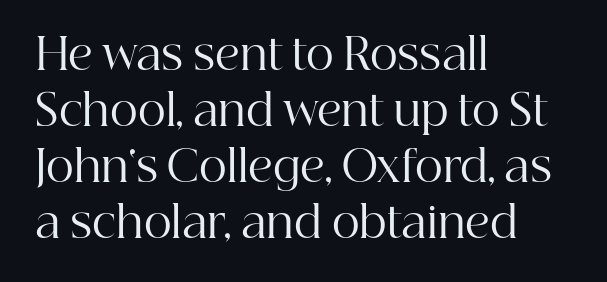
Q: Is the text bold? A: No.
Q: Is the text italic (slanted)? A: No, it is upright.
Q: Is the typeface a serif or a sans-serif typeface? A: Serif.
Q: Is the text underlined? A: No.
Q: How is the paragraph aligned? A: Left-aligned.
Q: Is the spacing between letters normal or unusually wide? A: Normal.
Q: Is the spacing between lines tight, normal or loose? A: Normal.
Q: Width (condensed, normal, or wide)? A: Normal.
Q: Stroke contrast? A: High.
Q: x-height? A: Medium.
Q: Monospaced? A: No.
